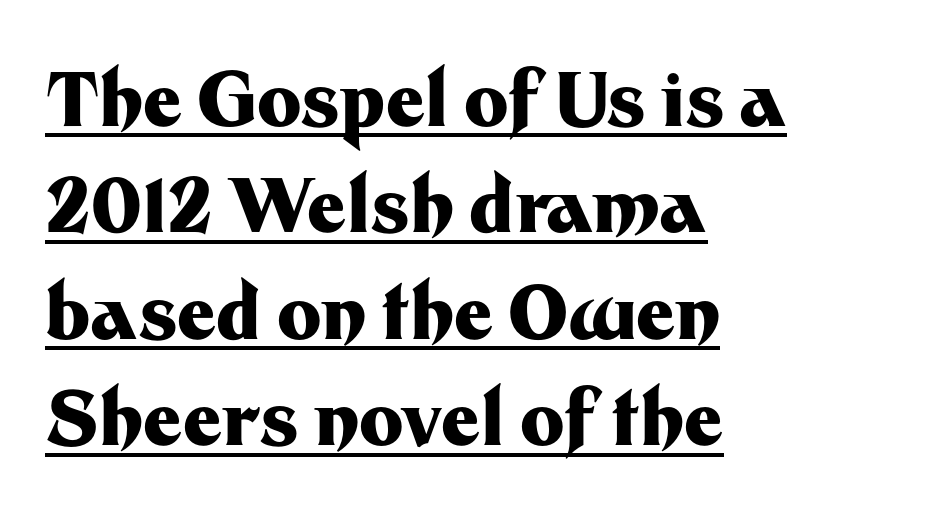
The image shows 75 px heavy sans-serif type, upright; set left-aligned, normal line spacing (1.42x), normal letter spacing, underlined; medium stroke contrast and a medium x-height.
